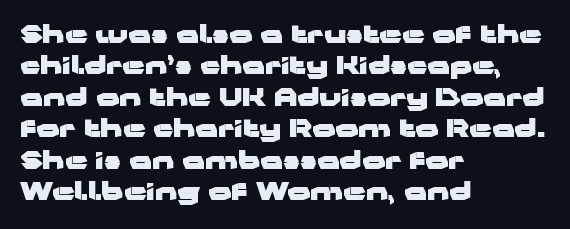
The image shows 25 px bold type, upright; set left-aligned, normal line spacing (1.26x), normal letter spacing, not underlined.
